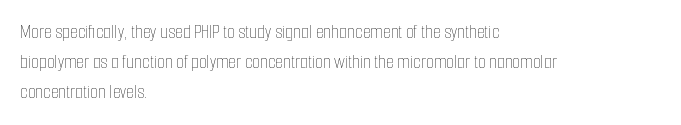
Q: Is the text bold? A: No.
Q: Is the text italic (slanted)? A: No, it is upright.
Q: Is the text underlined? A: No.
Q: How is the paragraph aligned? A: Left-aligned.
Q: Is the spacing between letters normal or unusually wide? A: Normal.
Q: Is the spacing between lines tight, normal or loose? A: Normal.
